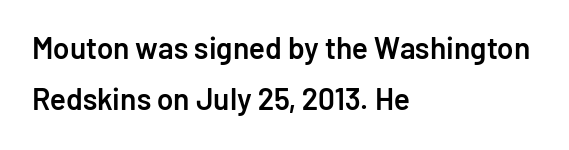
The image shows 30 px semibold sans-serif type, upright; set left-aligned, line spacing 1.71x, normal letter spacing, not underlined; low stroke contrast and a medium x-height.
